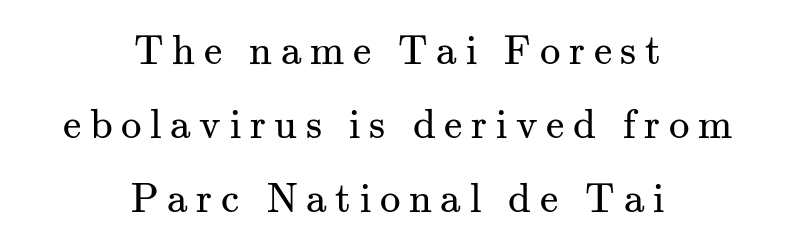
The image shows 41 px regular-weight serif type, upright; set centered, line spacing 1.8x, unusually wide letter spacing (+0.21 em), not underlined; medium stroke contrast and a small x-height.
